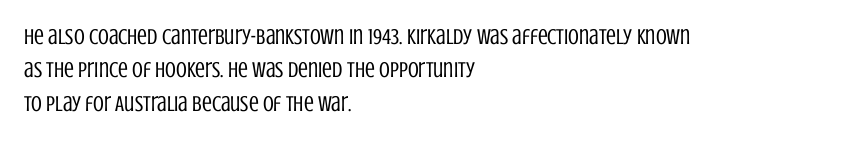
The image shows 22 px text type, upright; set left-aligned, normal line spacing (1.52x), normal letter spacing, not underlined.
